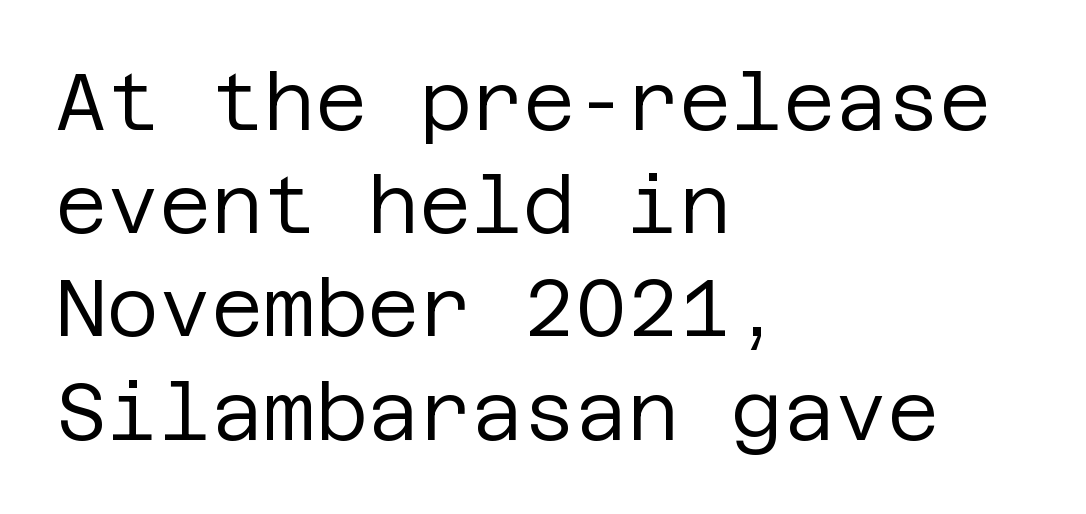
{"serif": "no", "italic": "no", "bold": "no", "weight": "regular", "width": "normal", "stroke_contrast": "low", "x_height": "large", "underline": "no", "align": "left", "line_spacing": "normal", "line_spacing_ratio": 1.29, "letter_spacing": "normal", "letter_spacing_em": 0.0, "glyph_px": 80}
